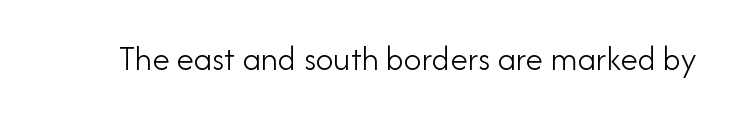
{"serif": "no", "italic": "no", "bold": "no", "weight": "light", "width": "normal", "stroke_contrast": "low", "x_height": "small", "monospaced": "no", "underline": "no", "letter_spacing": "normal", "letter_spacing_em": 0.0, "glyph_px": 35}
